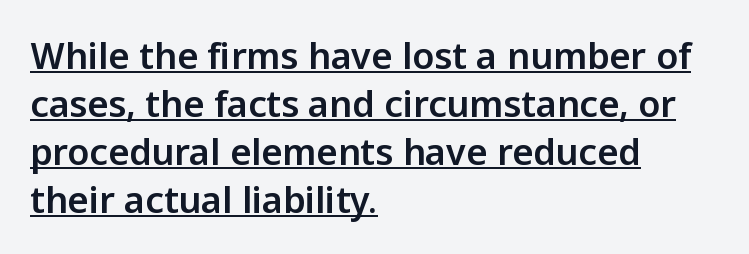
The image shows 36 px sans-serif type, upright; set left-aligned, normal line spacing (1.33x), normal letter spacing, underlined; low stroke contrast and a medium x-height.
